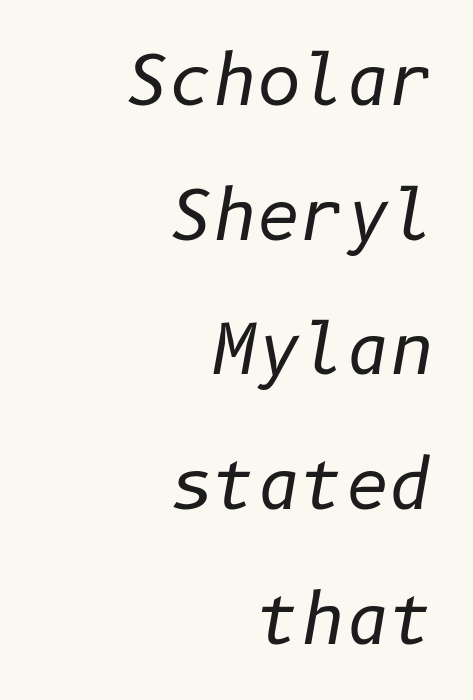
The image shows 68 px regular-weight type, italic (leaning right); set right-aligned, loose line spacing (1.98x), normal letter spacing, not underlined; low stroke contrast and a medium x-height.
